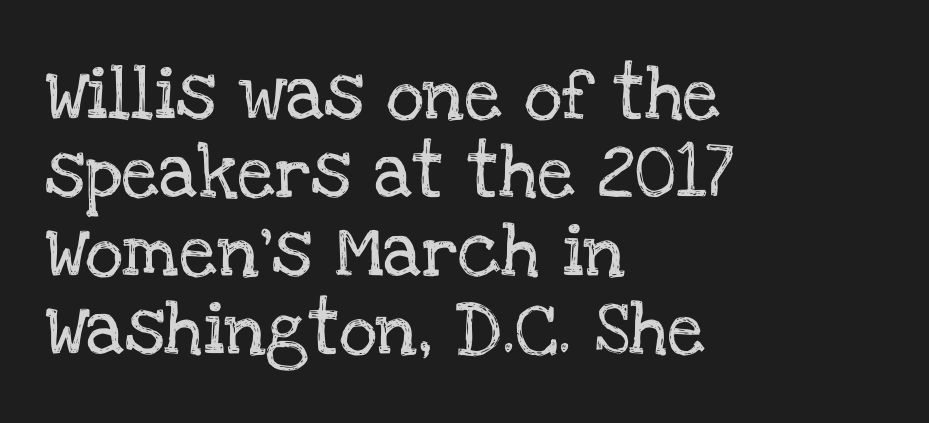
The image shows 53 px serif type, upright; set left-aligned, normal line spacing (1.48x), normal letter spacing, not underlined; low stroke contrast and a large x-height.
